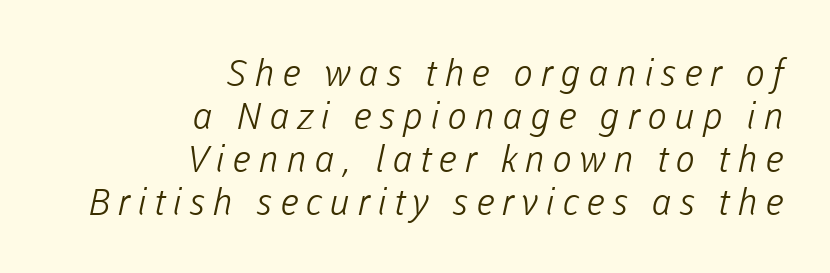
Q: Is the text bold? A: No.
Q: Is the typeface a serif or a sans-serif typeface? A: Sans-serif.
Q: Is the text underlined? A: No.
Q: How is the paragraph aligned? A: Right-aligned.
Q: Is the spacing between letters normal or unusually wide? A: Unusually wide.
Q: Width (condensed, normal, or wide)? A: Normal.
Q: Stroke contrast? A: Low.
Q: x-height? A: Medium.
Q: Monospaced? A: No.
